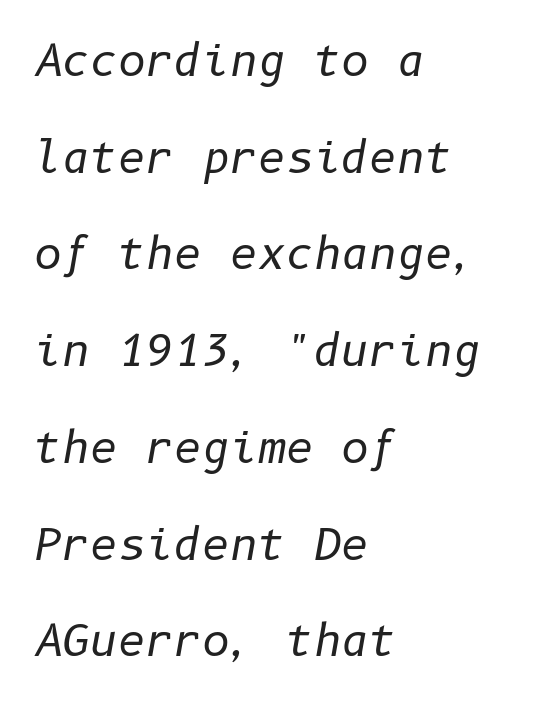
Q: Is the text bold? A: No.
Q: Is the text italic (slanted)? A: Yes, it leans right by about 10 degrees.
Q: Is the text underlined? A: No.
Q: How is the paragraph aligned? A: Left-aligned.
Q: Is the spacing between letters normal or unusually wide? A: Normal.
Q: Is the spacing between lines tight, normal or loose? A: Loose.
Q: Width (condensed, normal, or wide)? A: Normal.
Q: Stroke contrast? A: Low.
Q: x-height? A: Medium.
